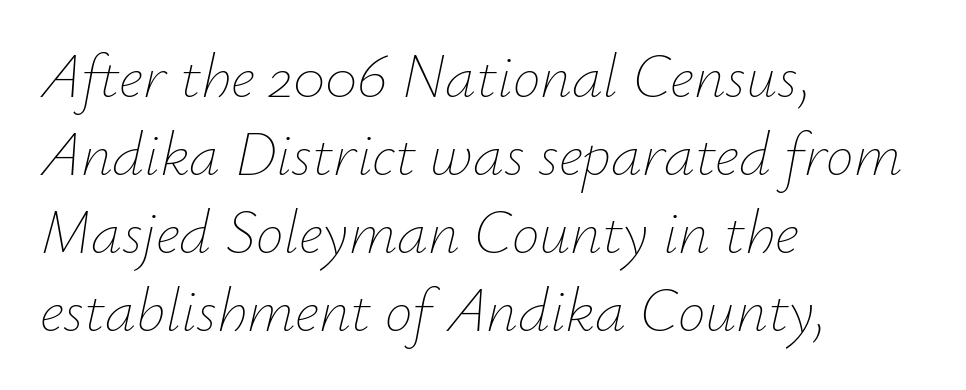
The compositor pushed each line to the left boundary. The letters sit at their default tracking, neither squeezed nor spread. Bare-footed words on every line. Style check: oblique.
